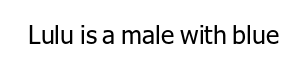
{"italic": "no", "bold": "no", "underline": "no", "letter_spacing": "normal", "letter_spacing_em": 0.0, "glyph_px": 25}
